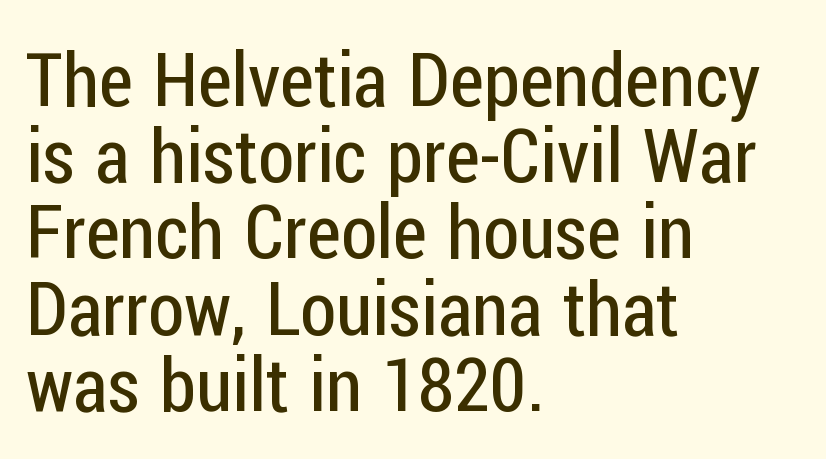
Stroke mass is kept to a normal reading level or below. Compared with a centered layout, this one pins lines to the left instead. Each row of text sits above clean, open space. Stroke terminals: plain, sans-serif. The rendering keeps characters at their native spacing. Looks like regular typesetting: each glyph gets only the width it needs.
